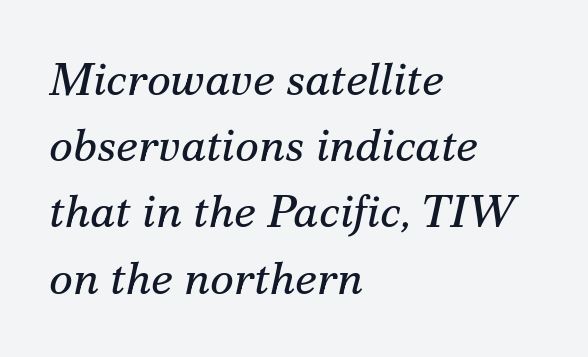
Q: Is the text bold? A: No.
Q: Is the text italic (slanted)? A: Yes, it leans right by about 12 degrees.
Q: Is the typeface a serif or a sans-serif typeface? A: Serif.
Q: Is the text underlined? A: No.
Q: How is the paragraph aligned? A: Left-aligned.
Q: Is the spacing between letters normal or unusually wide? A: Normal.
Q: Is the spacing between lines tight, normal or loose? A: Normal.
Q: Width (condensed, normal, or wide)? A: Normal.
Q: Stroke contrast? A: Medium.
Q: x-height? A: Small.
Q: Monospaced? A: No.
